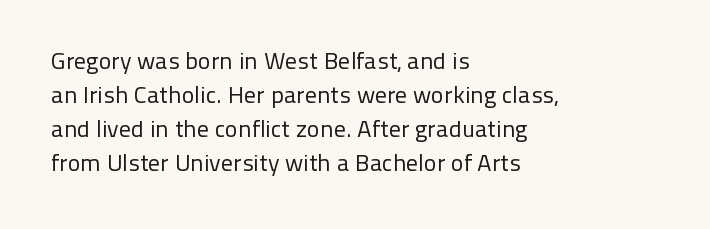
The image shows 24 px text type, upright; set left-aligned, normal line spacing (1.42x), normal letter spacing, not underlined.
